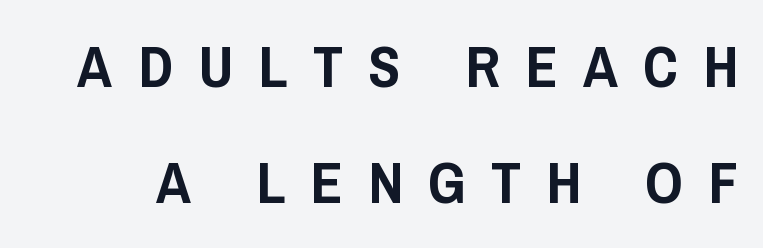
The image shows 59 px condensed sans-serif type, upright; set loose line spacing (1.97x), unusually wide letter spacing (+0.43 em), not underlined; low stroke contrast and a large x-height.
